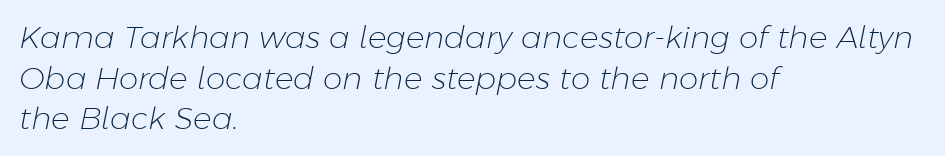
The image shows 31 px light type, italic (leaning right); set left-aligned, normal line spacing (1.31x), normal letter spacing, not underlined; low stroke contrast and a medium x-height.
